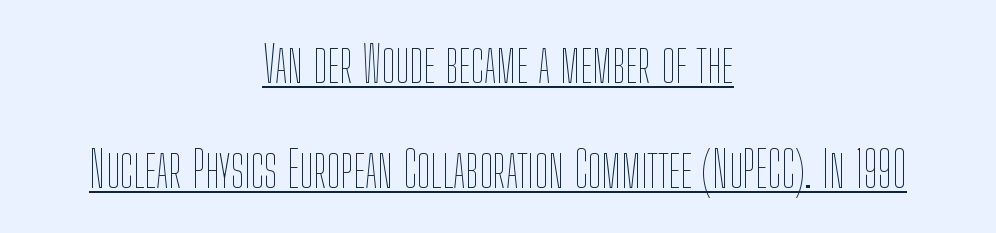
Q: Is the text bold? A: No.
Q: Is the text italic (slanted)? A: No, it is upright.
Q: Is the text underlined? A: Yes.
Q: How is the paragraph aligned? A: Centered.
Q: Is the spacing between letters normal or unusually wide? A: Normal.
Q: Is the spacing between lines tight, normal or loose? A: Loose.
Q: Width (condensed, normal, or wide)? A: Condensed.
Q: Stroke contrast? A: Low.
Q: x-height? A: Medium.
Q: Monospaced? A: No.
